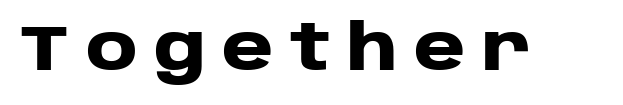
Q: Is the text bold? A: Yes.
Q: Is the text italic (slanted)? A: No, it is upright.
Q: Is the typeface a serif or a sans-serif typeface? A: Sans-serif.
Q: Is the text underlined? A: No.
Q: Is the spacing between letters normal or unusually wide? A: Unusually wide.
Q: Width (condensed, normal, or wide)? A: Wide.
Q: Stroke contrast? A: Low.
Q: x-height? A: Large.
Q: Monospaced? A: No.
